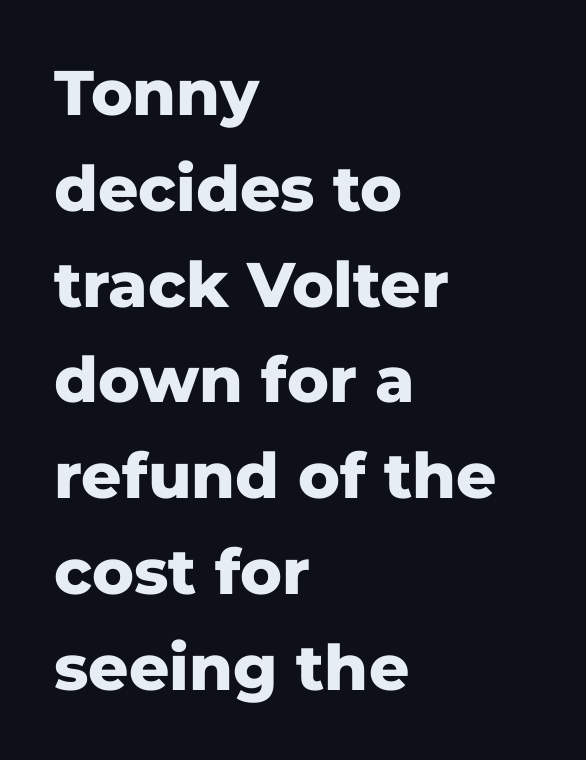
This sample has the flowing, uneven cadence of proportional lettering. Successive baselines arrive at the customary interval. This rendering employs a face without finishing strokes, i.e., a sans-serif. When letters stand straight like this, we call the style roman or upright. Default kerning and tracking; the words read as compact shapes.
